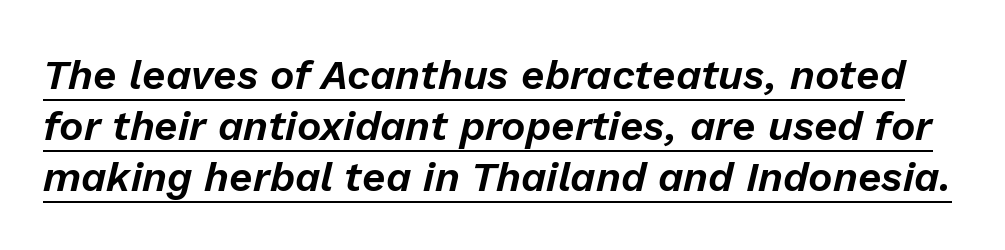
The image shows 41 px text type, italic (leaning right); set normal line spacing (1.25x), normal letter spacing, underlined; low stroke contrast and a medium x-height.
